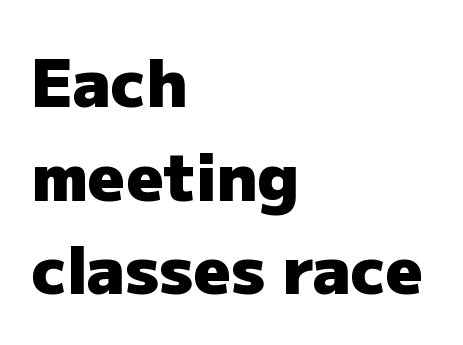
Q: Is the text bold? A: Yes.
Q: Is the text italic (slanted)? A: No, it is upright.
Q: Is the typeface a serif or a sans-serif typeface? A: Sans-serif.
Q: Is the text underlined? A: No.
Q: How is the paragraph aligned? A: Left-aligned.
Q: Is the spacing between letters normal or unusually wide? A: Normal.
Q: Is the spacing between lines tight, normal or loose? A: Normal.
Q: Width (condensed, normal, or wide)? A: Normal.
Q: Stroke contrast? A: Low.
Q: x-height? A: Medium.
Q: Monospaced? A: No.
